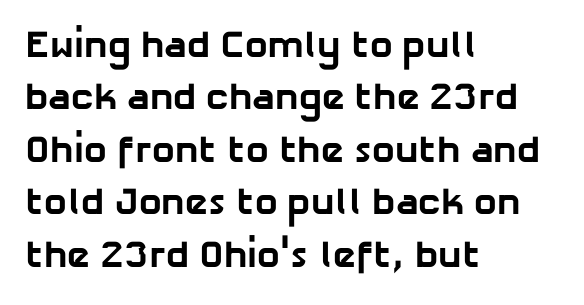
Q: Is the text bold? A: Yes.
Q: Is the typeface a serif or a sans-serif typeface? A: Sans-serif.
Q: Is the text underlined? A: No.
Q: How is the paragraph aligned? A: Left-aligned.
Q: Is the spacing between letters normal or unusually wide? A: Normal.
Q: Is the spacing between lines tight, normal or loose? A: Normal.
Q: Width (condensed, normal, or wide)? A: Normal.
Q: Stroke contrast? A: Low.
Q: x-height? A: Medium.
Q: Monospaced? A: No.
